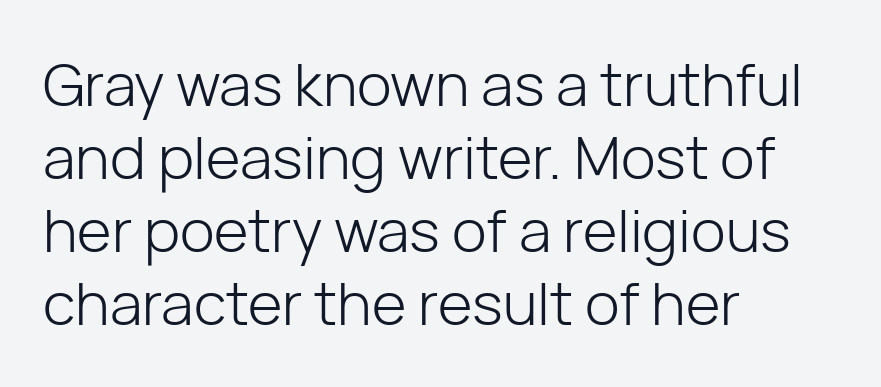
Q: Is the text bold? A: No.
Q: Is the text italic (slanted)? A: No, it is upright.
Q: Is the typeface a serif or a sans-serif typeface? A: Sans-serif.
Q: Is the text underlined? A: No.
Q: How is the paragraph aligned? A: Left-aligned.
Q: Is the spacing between letters normal or unusually wide? A: Normal.
Q: Width (condensed, normal, or wide)? A: Normal.
Q: Stroke contrast? A: Low.
Q: x-height? A: Medium.
Q: Monospaced? A: No.
